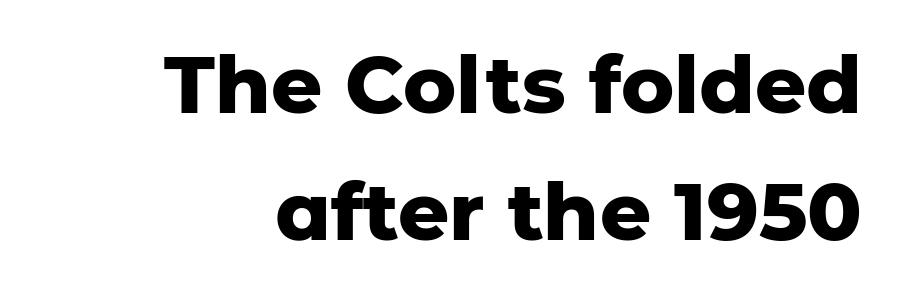
Typographically, this falls in the sans-serif category. Default kerning and tracking; the words read as compact shapes. Check the space under the baseline: it is left empty. Leading: standard.
